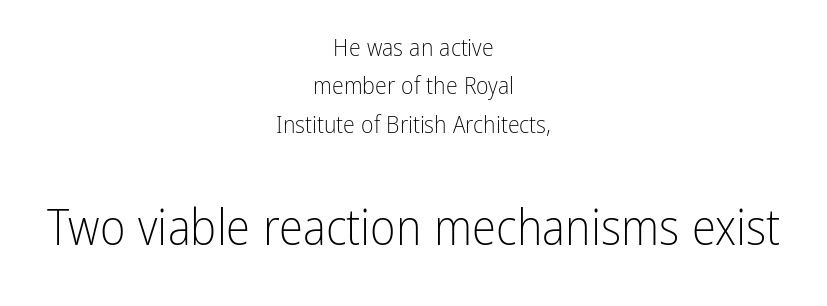
The image shows 49 px light, condensed sans-serif type, upright; set centered, normal line spacing (1.6x), normal letter spacing, not underlined; the second (bottom) block is 2.04x larger; low stroke contrast and a medium x-height.
